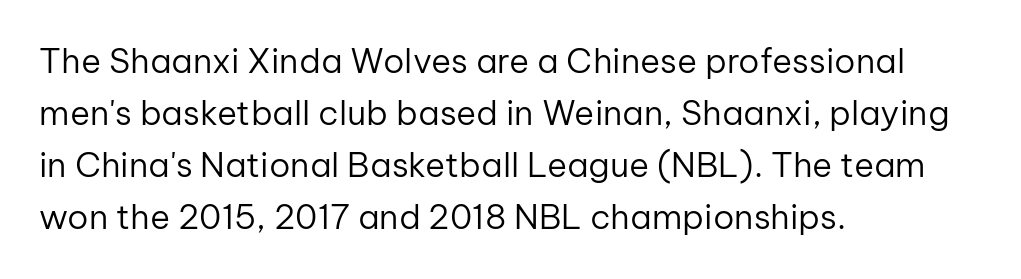
{"serif": "no", "italic": "no", "bold": "no", "weight": "regular", "width": "normal", "stroke_contrast": "low", "x_height": "medium", "monospaced": "no", "underline": "no", "align": "left", "line_spacing": "normal", "line_spacing_ratio": 1.53, "letter_spacing": "normal", "letter_spacing_em": 0.0, "glyph_px": 34}
